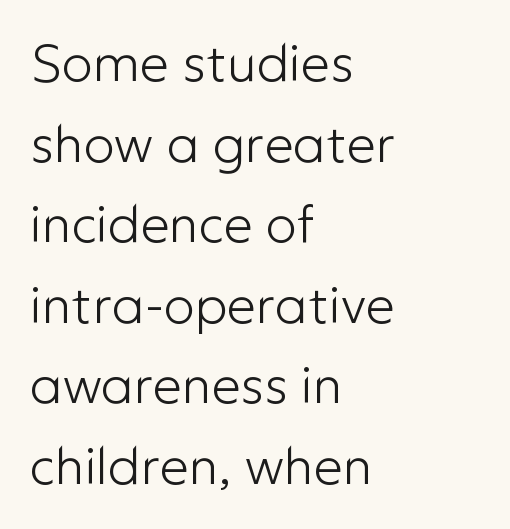
{"serif": "no", "italic": "no", "bold": "no", "weight": "light", "width": "normal", "stroke_contrast": "low", "x_height": "medium", "monospaced": "no", "underline": "no", "align": "left", "line_spacing": "normal", "line_spacing_ratio": 1.55, "letter_spacing": "normal", "letter_spacing_em": 0.0, "glyph_px": 52}
